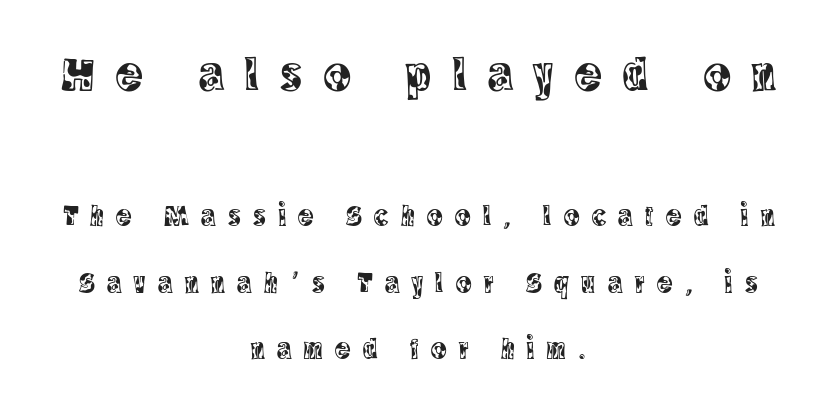
Q: Is the text italic (slanted)? A: No, it is upright.
Q: Is the typeface a serif or a sans-serif typeface? A: Serif.
Q: Is the text underlined? A: No.
Q: How is the paragraph aligned? A: Centered.
Q: Is the spacing between letters normal or unusually wide? A: Unusually wide.
Q: Is the spacing between lines tight, normal or loose? A: Loose.
Q: Which block of text is set in a larger size, the first (top) or the second (bottom)? A: The first (top) one.
Q: Width (condensed, normal, or wide)? A: Condensed.
Q: x-height? A: Large.
Q: Monospaced? A: No.
